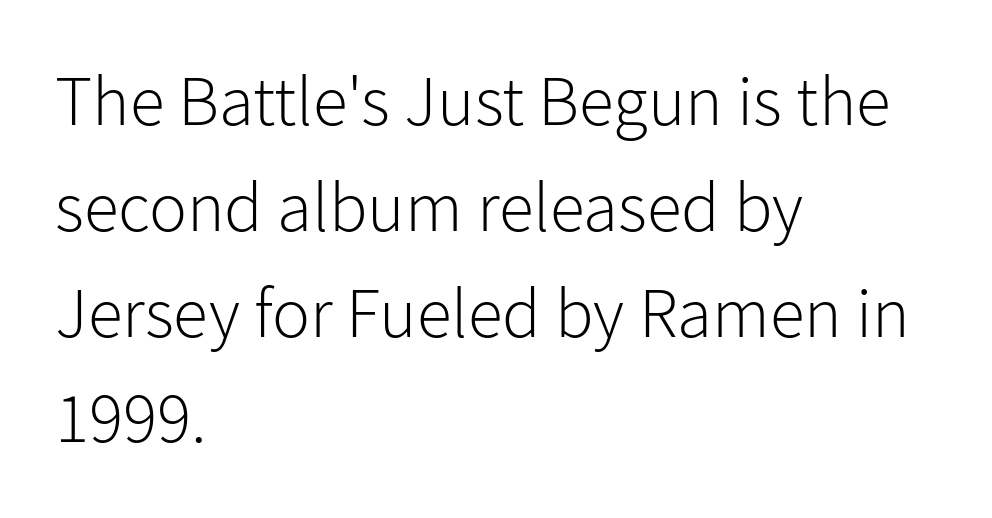
Q: Is the text bold? A: No.
Q: Is the text italic (slanted)? A: No, it is upright.
Q: Is the typeface a serif or a sans-serif typeface? A: Sans-serif.
Q: Is the text underlined? A: No.
Q: How is the paragraph aligned? A: Left-aligned.
Q: Is the spacing between letters normal or unusually wide? A: Normal.
Q: Is the spacing between lines tight, normal or loose? A: Normal.
Q: Width (condensed, normal, or wide)? A: Normal.
Q: Stroke contrast? A: Low.
Q: x-height? A: Medium.
Q: Monospaced? A: No.
